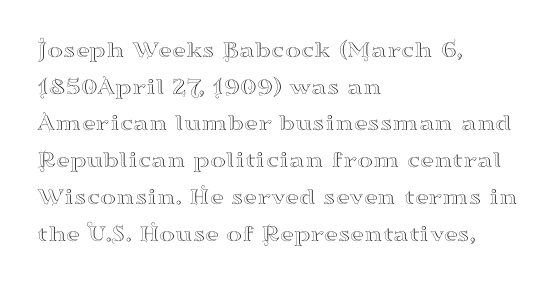
Unlike italic type, these characters show no tilt at all. Glyph-to-glyph distance matches everyday printed text. The line-height multiplier appears to be the usual default. The rag falls on the right side of this text block.
